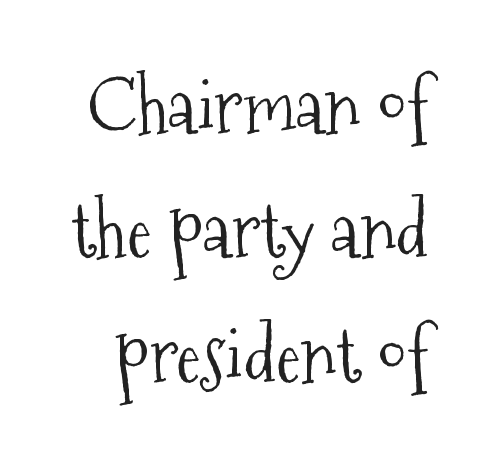
It's the straight-up-and-down kind of type. The typeface has the unassuming heft of standard copy or less. The words here are not underlined. Short note: letters normally spaced. If you measured baseline to baseline, you'd find a middling distance.
